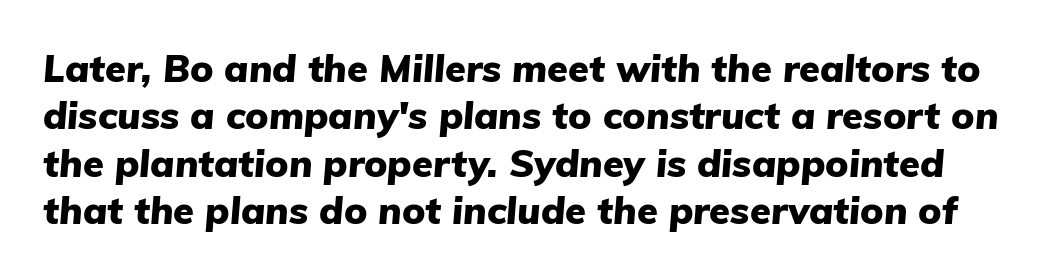
The image shows 38 px heavy type, italic (leaning right); set normal line spacing (1.25x), normal letter spacing, not underlined; low stroke contrast and a medium x-height.
